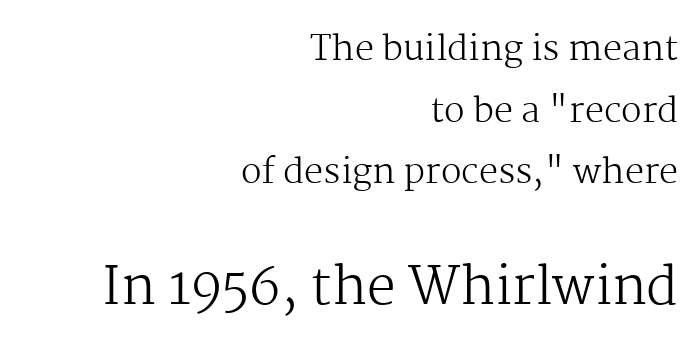
Q: Is the text bold? A: No.
Q: Is the text italic (slanted)? A: No, it is upright.
Q: Is the typeface a serif or a sans-serif typeface? A: Serif.
Q: Is the text underlined? A: No.
Q: How is the paragraph aligned? A: Right-aligned.
Q: Is the spacing between letters normal or unusually wide? A: Normal.
Q: Which block of text is set in a larger size, the first (top) or the second (bottom)? A: The second (bottom) one.
Q: Width (condensed, normal, or wide)? A: Normal.
Q: Stroke contrast? A: Medium.
Q: x-height? A: Medium.
Q: Monospaced? A: No.
